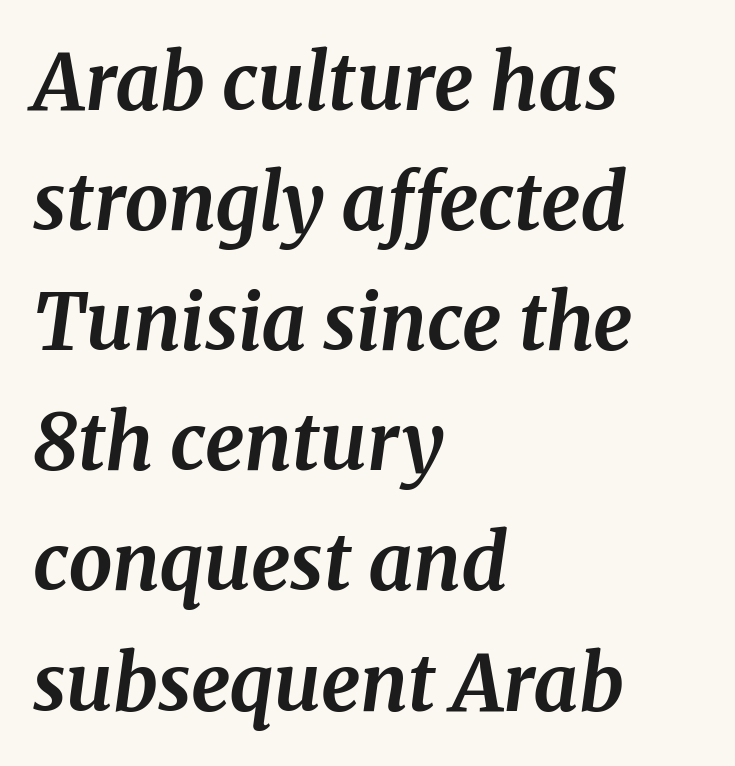
{"serif": "yes", "italic": "yes", "lean": "right", "slant_degrees": 8, "bold": "yes", "weight": "bold", "width": "normal", "stroke_contrast": "medium", "x_height": "medium", "monospaced": "no", "underline": "no", "align": "left", "line_spacing": "normal", "line_spacing_ratio": 1.54, "letter_spacing": "normal", "letter_spacing_em": 0.0, "glyph_px": 78}
